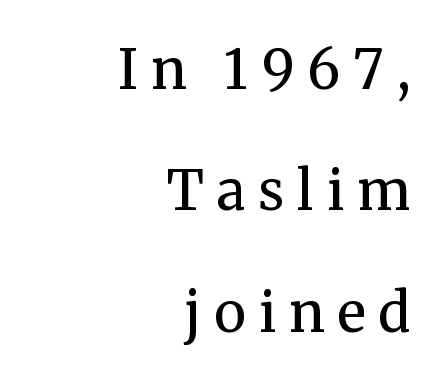
The image shows 54 px regular-weight serif type, upright; set right-aligned, loose line spacing (2.25x), unusually wide letter spacing (+0.24 em), not underlined; medium stroke contrast and a medium x-height.
